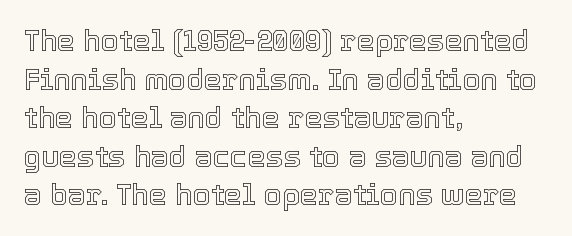
The image shows 29 px text type, upright; set left-aligned, normal line spacing (1.33x), normal letter spacing, not underlined; a medium x-height.
